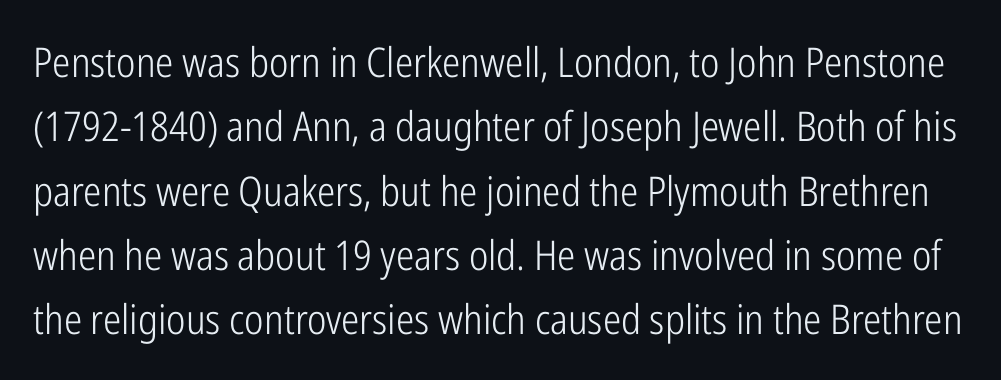
Q: Is the text bold? A: No.
Q: Is the text italic (slanted)? A: No, it is upright.
Q: Is the typeface a serif or a sans-serif typeface? A: Sans-serif.
Q: Is the text underlined? A: No.
Q: Is the spacing between letters normal or unusually wide? A: Normal.
Q: Is the spacing between lines tight, normal or loose? A: Normal.
Q: Width (condensed, normal, or wide)? A: Condensed.
Q: Stroke contrast? A: Low.
Q: x-height? A: Medium.
Q: Monospaced? A: No.
